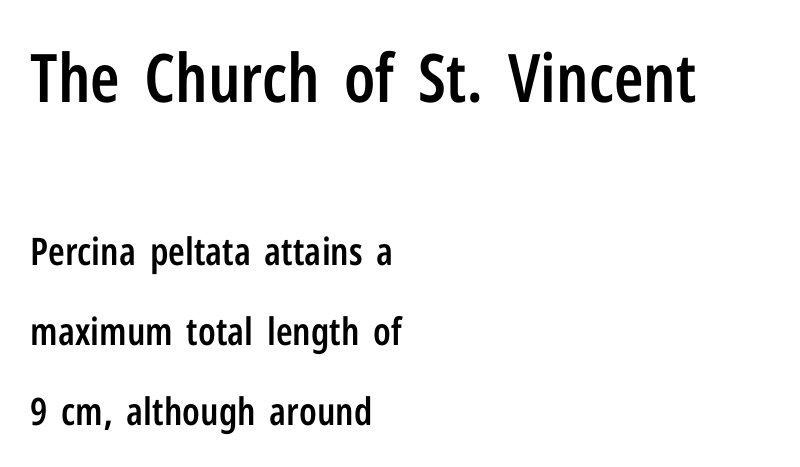
The image shows 67 px semibold, condensed sans-serif type, upright; set left-aligned, loose line spacing (2.1x), normal letter spacing, not underlined; the first (top) block is 1.76x larger; low stroke contrast and a medium x-height.
